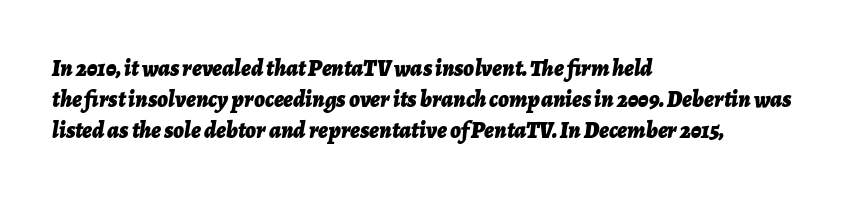
Rendered with sloped, italic letterforms. Spacing between characters is what you'd get straight out of the box. Letters rest on an invisible, unmarked baseline. Students, this is bold: see how much ink each stroke carries.
